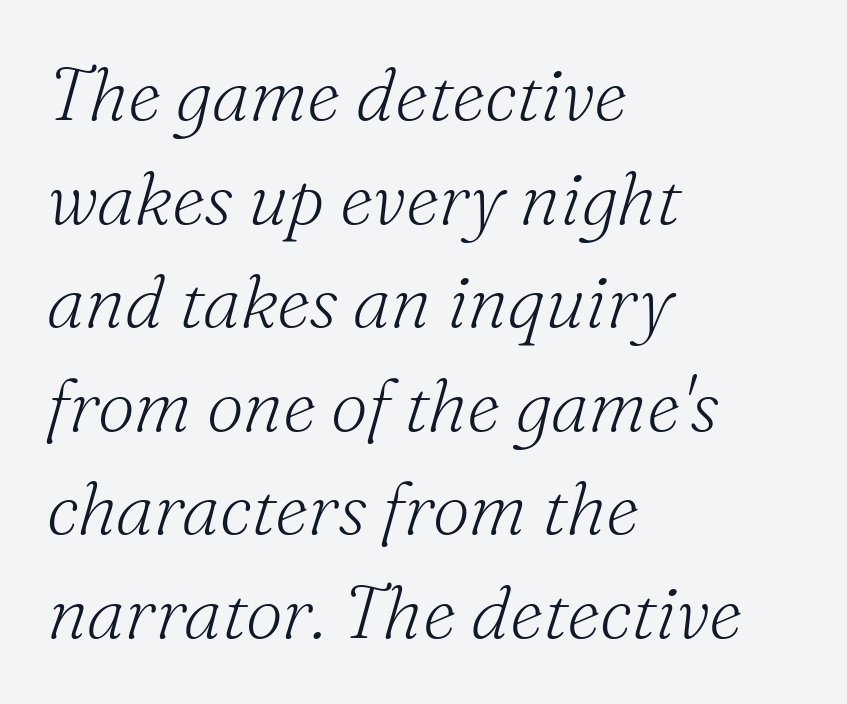
The image shows 74 px light serif type, italic (leaning right); set left-aligned, normal line spacing (1.4x), normal letter spacing, not underlined; medium stroke contrast and a small x-height.
